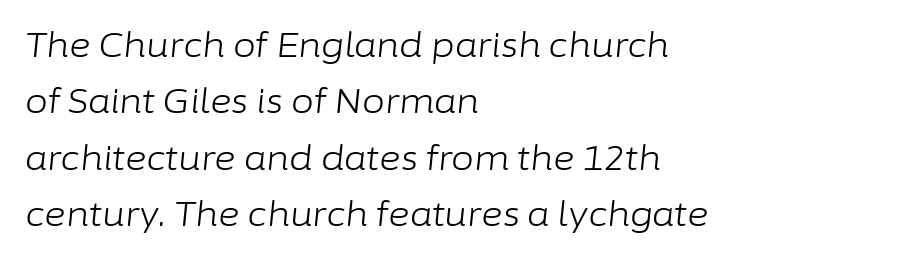
{"italic": "yes", "lean": "right", "slant_degrees": 6, "bold": "no", "weight": "light", "width": "normal", "stroke_contrast": "low", "x_height": "medium", "monospaced": "no", "underline": "no", "align": "left", "line_spacing_ratio": 1.71, "letter_spacing": "normal", "letter_spacing_em": 0.0, "glyph_px": 33}
